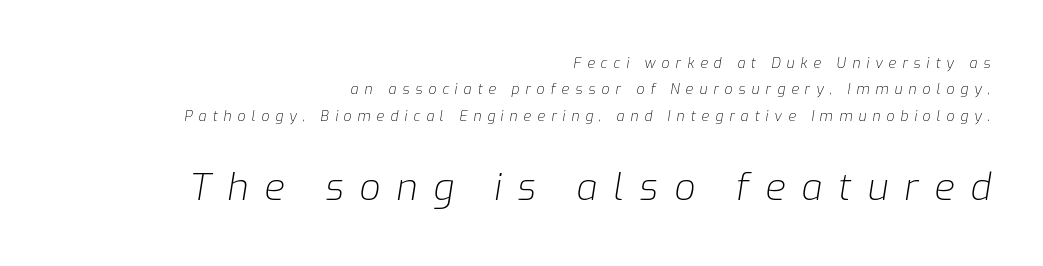
{"italic": "yes", "lean": "right", "slant_degrees": 9, "bold": "no", "weight": "light", "width": "normal", "stroke_contrast": "low", "x_height": "medium", "monospaced": "no", "underline": "no", "align": "right", "line_spacing_ratio": 1.88, "letter_spacing": "wide", "letter_spacing_em": 0.43, "larger_block": "second", "size_ratio": 2.64, "glyph_px": 37}
